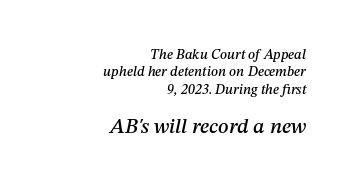
The image shows 21 px text type, italic (leaning right); set right-aligned, line spacing 1.24x, normal letter spacing, not underlined; the second (bottom) block is 1.5x larger.
